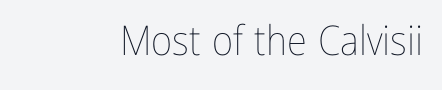
Heaviness? Minimal to ordinary, like unemphasized prose. No word sits above an underline. Looks like regular typesetting: each glyph gets only the width it needs. The type sits square on the baseline with zero lean. Words appear dense and cohesive because spacing is normal.
